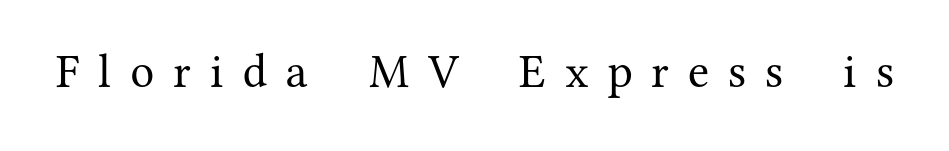
Q: Is the text bold? A: No.
Q: Is the text italic (slanted)? A: No, it is upright.
Q: Is the typeface a serif or a sans-serif typeface? A: Serif.
Q: Is the text underlined? A: No.
Q: Is the spacing between letters normal or unusually wide? A: Unusually wide.
Q: Width (condensed, normal, or wide)? A: Normal.
Q: Stroke contrast? A: Medium.
Q: x-height? A: Medium.
Q: Monospaced? A: No.
